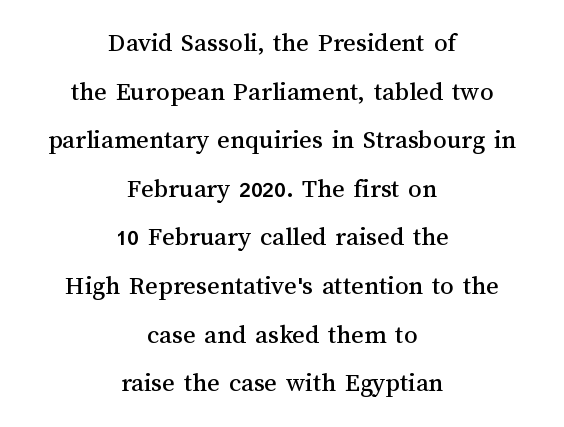
The image shows 27 px text type, upright; set centered, line spacing 1.8x, normal letter spacing, not underlined.
